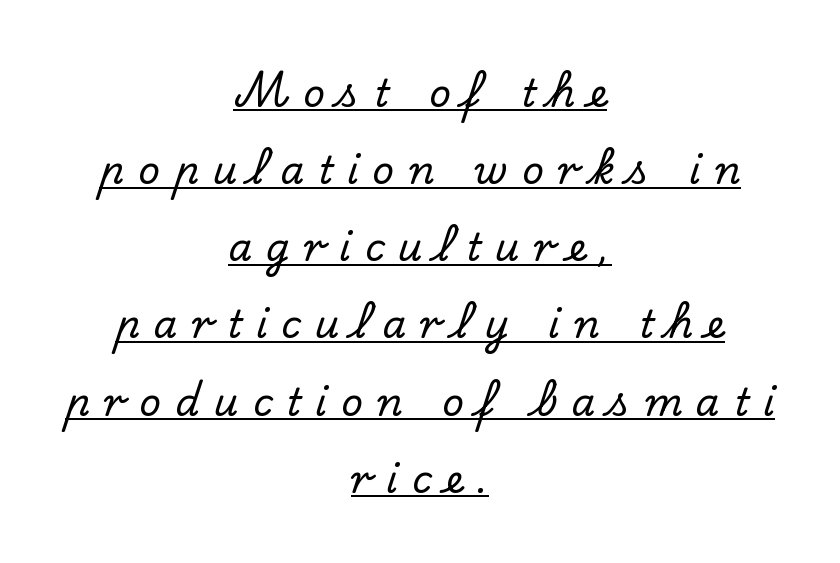
The image shows 38 px serif type; set centered, loose line spacing (2.03x), unusually wide letter spacing (+0.37 em), underlined; low stroke contrast and a small x-height.
